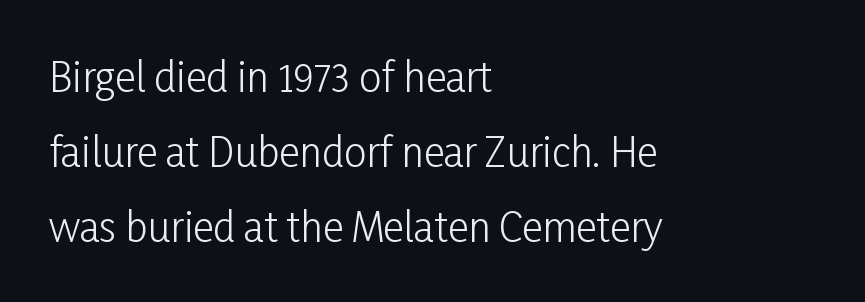
The image shows 40 px light, condensed sans-serif type, upright; set left-aligned, line spacing 1.87x, normal letter spacing, not underlined; low stroke contrast and a medium x-height.
